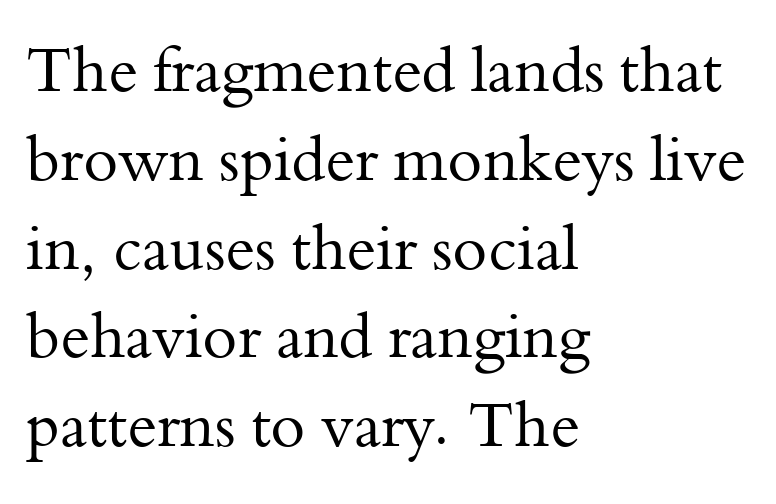
The image shows 63 px regular-weight serif type, upright; set left-aligned, normal line spacing (1.41x), normal letter spacing, not underlined; medium stroke contrast and a small x-height.
